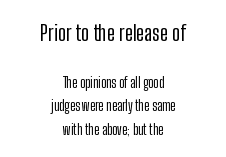
Q: Is the text italic (slanted)? A: No, it is upright.
Q: Is the text underlined? A: No.
Q: How is the paragraph aligned? A: Centered.
Q: Is the spacing between letters normal or unusually wide? A: Normal.
Q: Is the spacing between lines tight, normal or loose? A: Normal.
Q: Which block of text is set in a larger size, the first (top) or the second (bottom)? A: The first (top) one.
